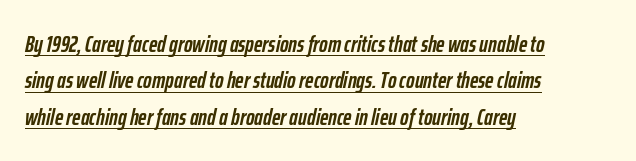
{"italic": "yes", "lean": "right", "slant_degrees": 12, "bold": "yes", "underline": "yes", "align": "left", "line_spacing": "normal", "line_spacing_ratio": 1.58, "letter_spacing": "normal", "letter_spacing_em": 0.0, "glyph_px": 23}
